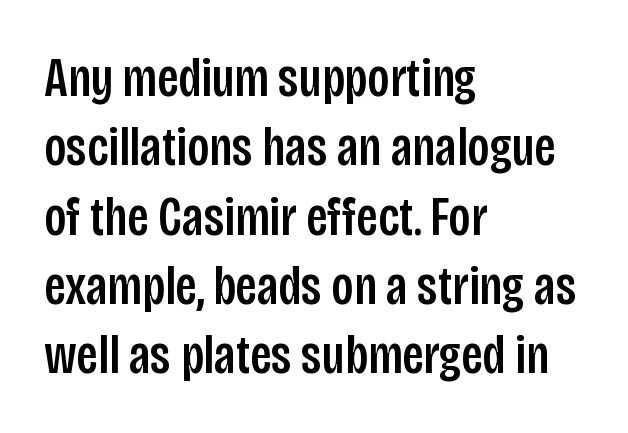
{"serif": "no", "italic": "no", "width": "condensed", "stroke_contrast": "low", "x_height": "large", "monospaced": "no", "underline": "no", "align": "left", "line_spacing": "normal", "line_spacing_ratio": 1.26, "letter_spacing": "normal", "letter_spacing_em": 0.0, "glyph_px": 55}
